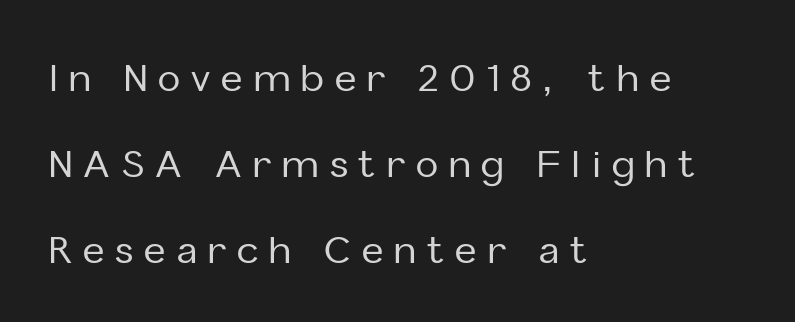
The image shows 37 px sans-serif type, upright; set left-aligned, loose line spacing (2.32x), unusually wide letter spacing (+0.3 em), not underlined; low stroke contrast and a medium x-height.
